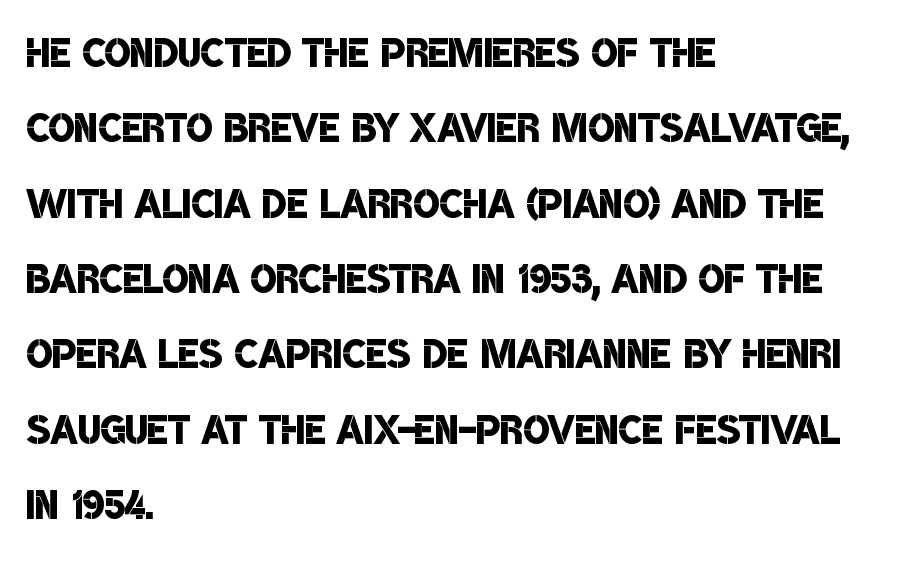
{"serif": "no", "bold": "semi", "weight": "semibold", "width": "condensed", "stroke_contrast": "low", "x_height": "large", "monospaced": "no", "underline": "no", "align": "left", "line_spacing": "normal", "line_spacing_ratio": 1.37, "letter_spacing": "normal", "letter_spacing_em": 0.0, "glyph_px": 55}
